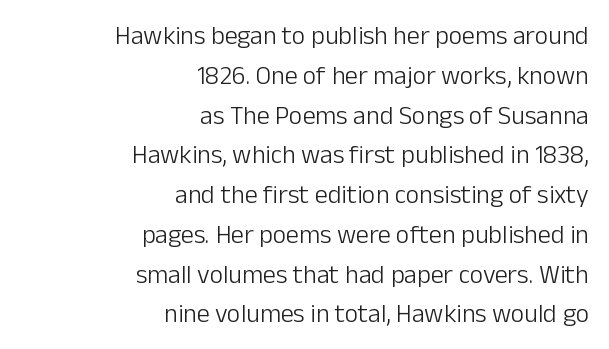
{"italic": "no", "bold": "no", "underline": "no", "align": "right", "line_spacing": "normal", "line_spacing_ratio": 1.53, "letter_spacing": "normal", "letter_spacing_em": 0.0, "glyph_px": 26}
